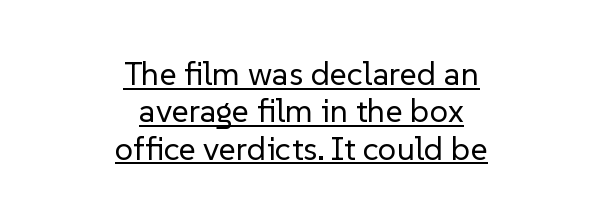
The image shows 33 px regular-weight sans-serif type, upright; set centered, tight line spacing (1.13x), normal letter spacing, underlined; low stroke contrast and a medium x-height.
